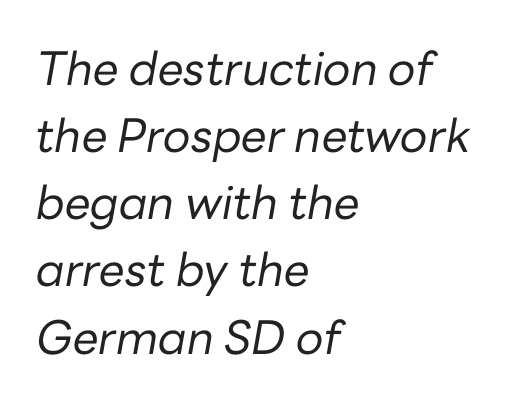
No extra ink here — the face is not bold. Italic? Definitely — the glyphs are oblique. Does the copy run flush right? No — it runs flush left. A bare baseline throughout the passage. Proportional: the letters do not fall into vertical columns.
